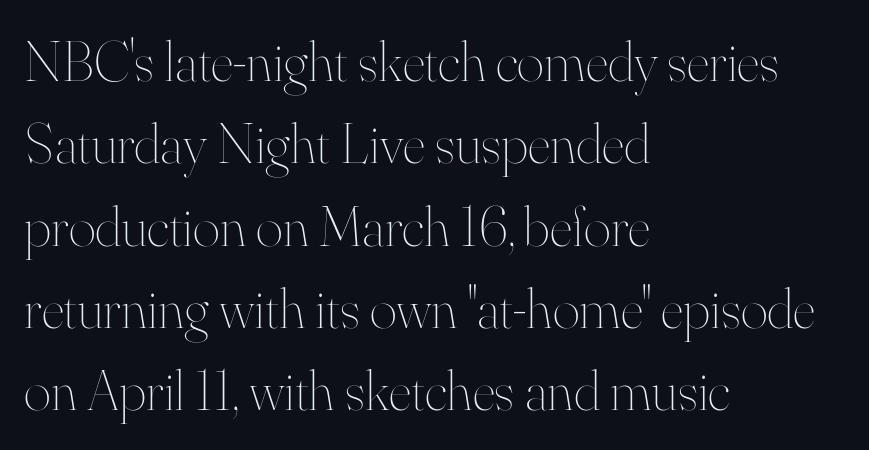
Vertically, the passage feels balanced, rows spaced as you'd expect. Descender tails drop into unmarked territory. The strokes carry an ordinary text weight at most. The rendering uses natural spacing where letterforms have individual widths. The lettering holds an erect, upright posture throughout. Default kerning and tracking; the words read as compact shapes.
